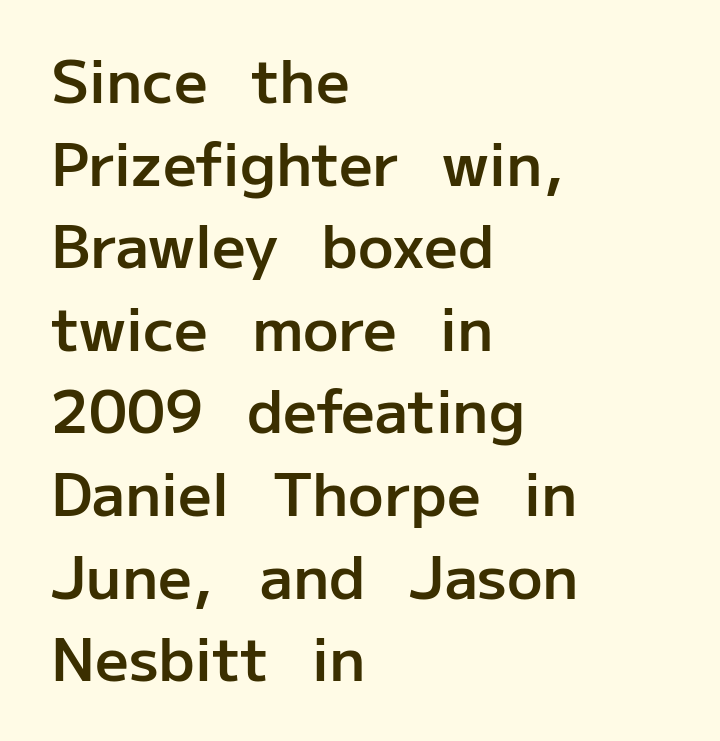
The glyphs in this specimen are sans serif. Emphasis by weight is partial: semibold. The lines in this sample share a left origin and differ only in where they stop. A typesetter would call this proportional, since set widths differ per character. Honestly, the letter spacing is just normal — you wouldn't notice it.
